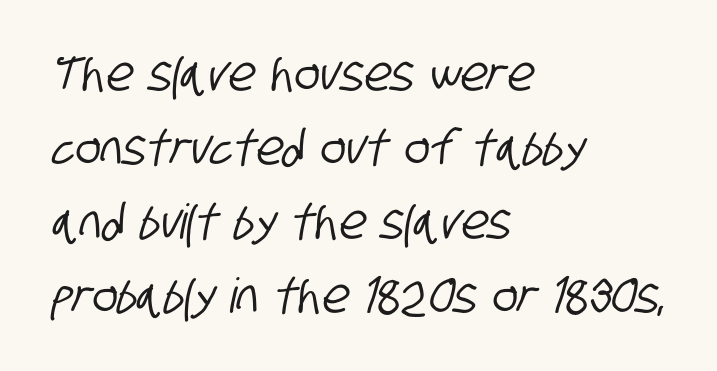
Each letter keeps its own natural width here, so spacing adapts to shape. How would I describe the line gaps? Plain and ordinary. The text was rendered using a sans face with plain stroke endings. No extra tracking has been applied to these lines.
